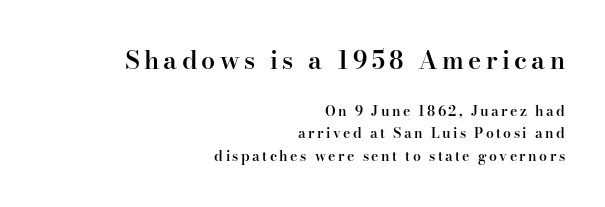
The passage shown is semibold, sitting just below true bold. A normal amount of white space separates one row of letters from the next. The emphasis by scale lands on block number one, above. Any mark beneath the type? The region is blank. Notice how the passage keeps a crisp vertical edge on the right only. Ordinary non-slanted type is in use.
